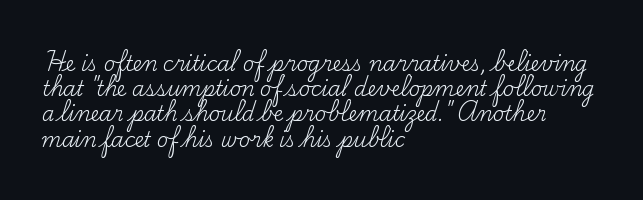
How would I describe the line gaps? Plain and ordinary. Stem width sits at or under what a default text font uses. Underlining? Definitely not there. How are the letters spaced? Ordinarily, with no added tracking. Alignment: flush left.
